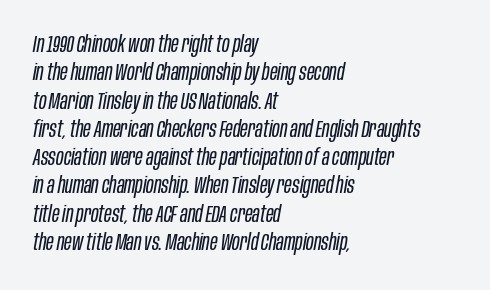
{"italic": "yes", "lean": "right", "slant_degrees": 10, "bold": "no", "underline": "no", "align": "left", "line_spacing_ratio": 1.23, "letter_spacing": "normal", "letter_spacing_em": 0.0, "glyph_px": 23}
